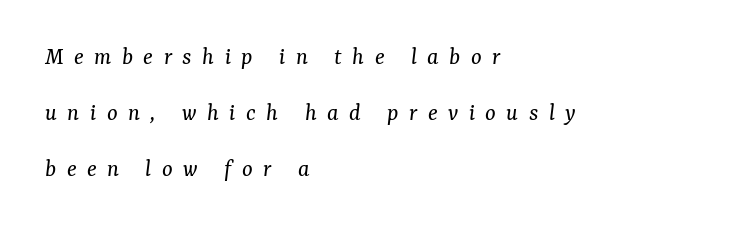
Q: Is the text bold? A: No.
Q: Is the text italic (slanted)? A: Yes, it leans right by about 7 degrees.
Q: Is the text underlined? A: No.
Q: How is the paragraph aligned? A: Left-aligned.
Q: Is the spacing between letters normal or unusually wide? A: Unusually wide.
Q: Is the spacing between lines tight, normal or loose? A: Loose.
